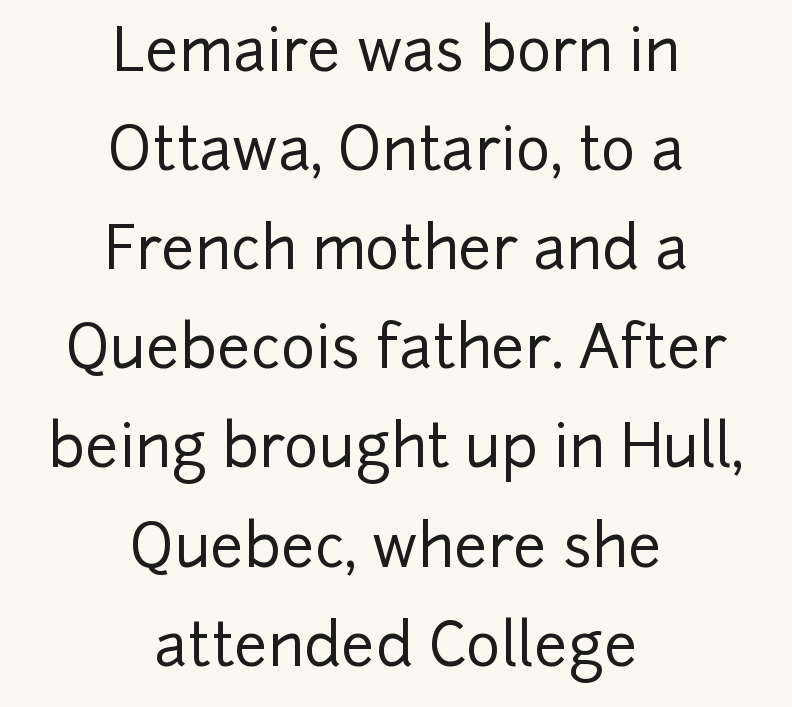
{"serif": "no", "italic": "no", "width": "normal", "stroke_contrast": "low", "x_height": "medium", "monospaced": "no", "underline": "no", "align": "center", "line_spacing": "normal", "line_spacing_ratio": 1.68, "letter_spacing": "normal", "letter_spacing_em": 0.0, "glyph_px": 59}
